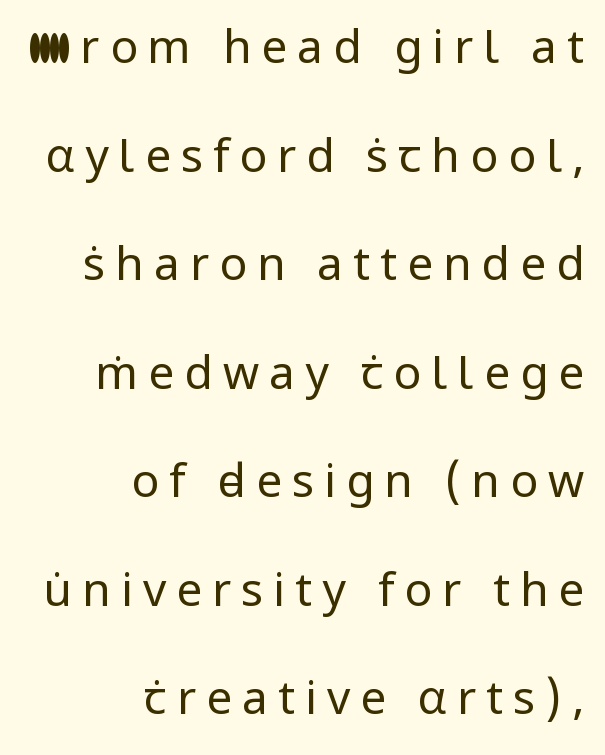
Is the stroke heavy? The answer is a plain regular-or-lighter. The rendering uses natural spacing where letterforms have individual widths. Does the leading feel generous? Absolutely, it's lavish. The lettering holds an erect, upright posture throughout.
